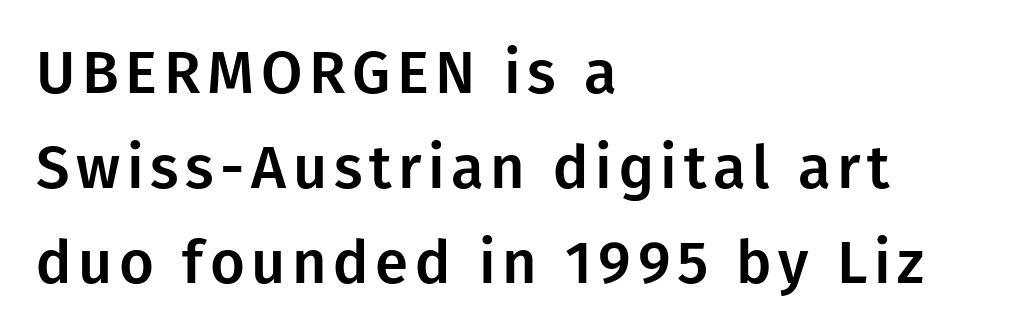
Q: Is the text italic (slanted)? A: No, it is upright.
Q: Is the typeface a serif or a sans-serif typeface? A: Sans-serif.
Q: Is the text underlined? A: No.
Q: How is the paragraph aligned? A: Left-aligned.
Q: Is the spacing between lines tight, normal or loose? A: Normal.
Q: Width (condensed, normal, or wide)? A: Normal.
Q: Stroke contrast? A: Low.
Q: x-height? A: Medium.
Q: Monospaced? A: No.
